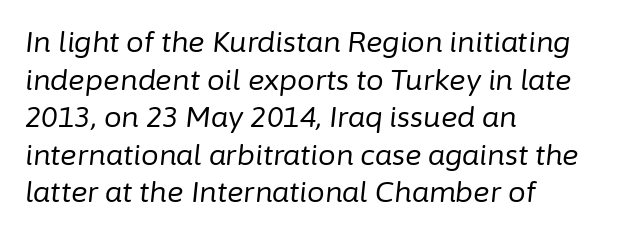
{"italic": "yes", "lean": "right", "slant_degrees": 6, "bold": "no", "weight": "regular", "width": "normal", "stroke_contrast": "low", "x_height": "medium", "monospaced": "no", "underline": "no", "align": "left", "line_spacing": "normal", "line_spacing_ratio": 1.34, "letter_spacing": "normal", "letter_spacing_em": 0.0, "glyph_px": 28}
